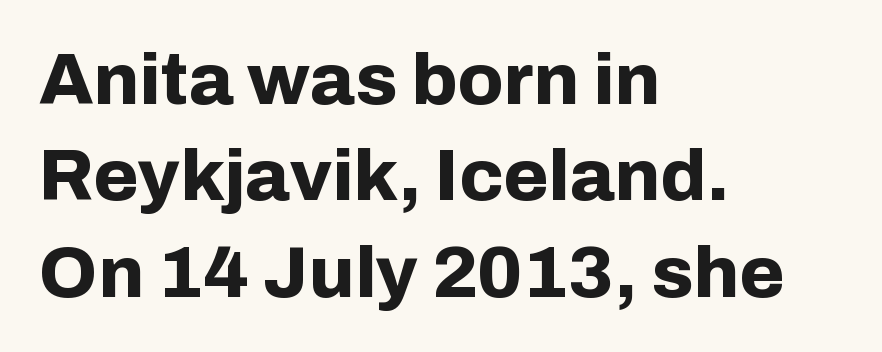
The image shows 73 px bold sans-serif type, upright; set left-aligned, normal line spacing (1.32x), normal letter spacing, not underlined; low stroke contrast and a medium x-height.
